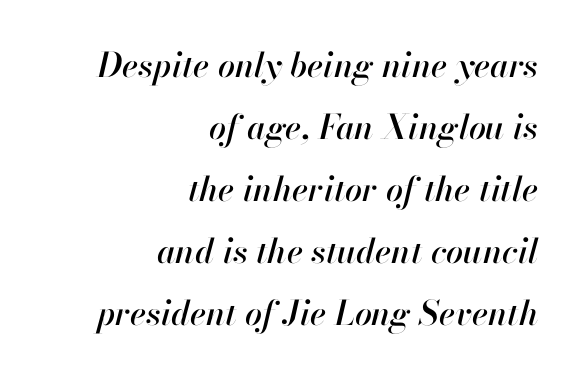
The image shows 34 px text type, italic (leaning right); set right-aligned, line spacing 1.82x, normal letter spacing, not underlined; high stroke contrast and a small x-height.
